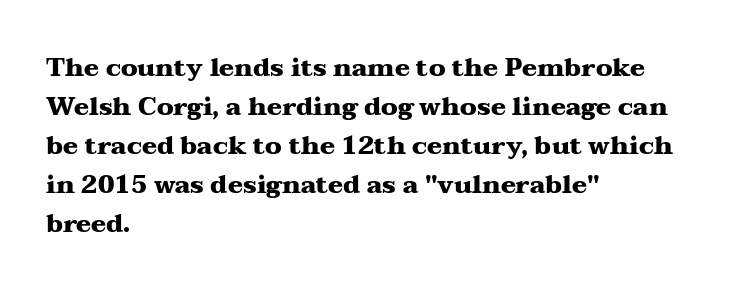
The image shows 25 px bold type, upright; set left-aligned, normal line spacing (1.56x), normal letter spacing, not underlined.
